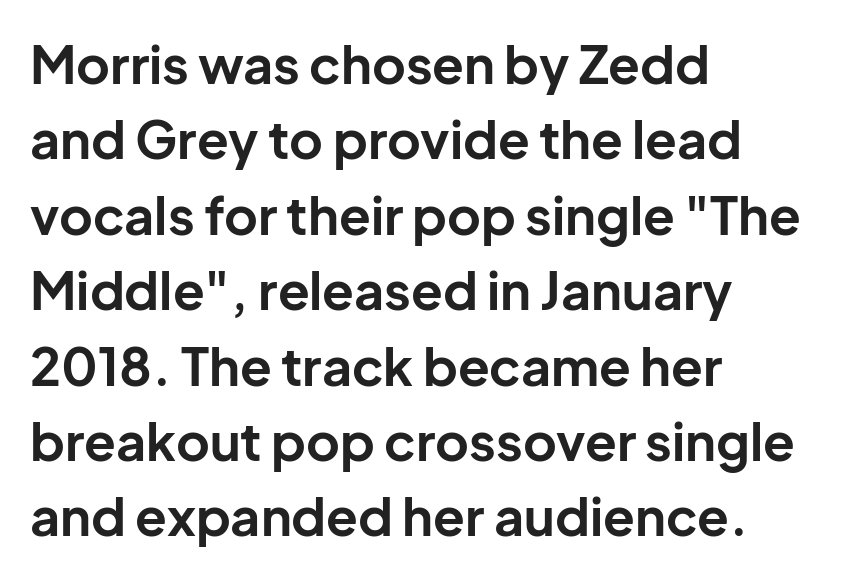
Q: Is the text bold? A: Yes.
Q: Is the text italic (slanted)? A: No, it is upright.
Q: Is the typeface a serif or a sans-serif typeface? A: Sans-serif.
Q: Is the text underlined? A: No.
Q: How is the paragraph aligned? A: Left-aligned.
Q: Is the spacing between letters normal or unusually wide? A: Normal.
Q: Is the spacing between lines tight, normal or loose? A: Normal.
Q: Width (condensed, normal, or wide)? A: Normal.
Q: Stroke contrast? A: Low.
Q: x-height? A: Medium.
Q: Monospaced? A: No.
